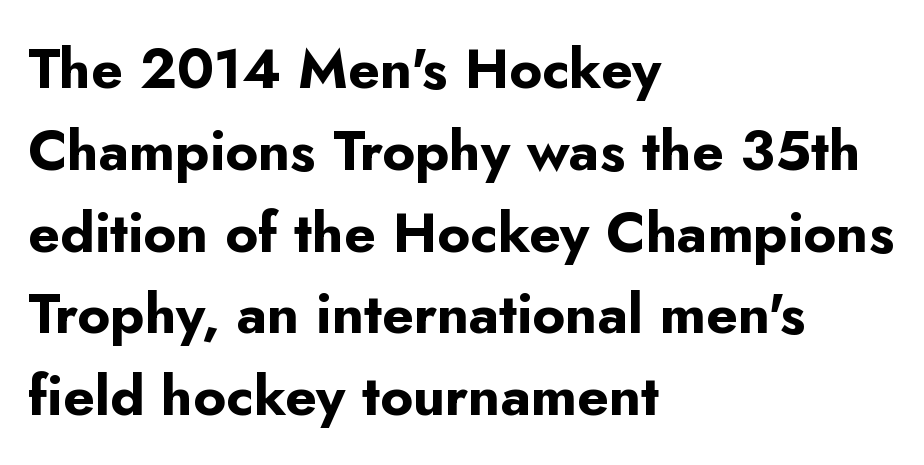
The typesetter chose a ragged-right arrangement here. The characters look thick and weighty, a clear bold. Nope, not italic — everything's standing straight. Each letter keeps its own natural width here, so spacing adapts to shape.
